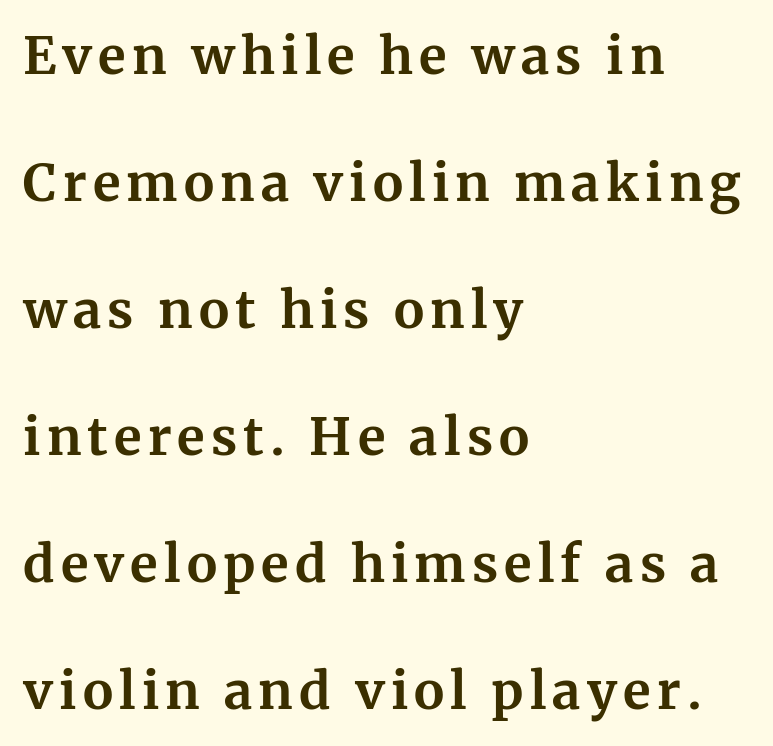
The ragged edge is on the right, which tells us the setting is flush left. The text was rendered using a seriffed face with decorative stroke endings. Notice the wide empty band between every row — that's loose leading. Honestly, there is no underline to notice here at all.
